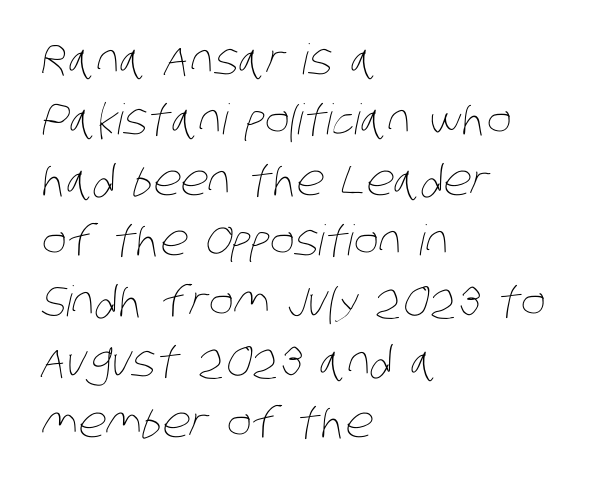
Q: Is the text bold? A: No.
Q: Is the text underlined? A: No.
Q: How is the paragraph aligned? A: Left-aligned.
Q: Is the spacing between letters normal or unusually wide? A: Normal.
Q: Is the spacing between lines tight, normal or loose? A: Normal.
Q: Width (condensed, normal, or wide)? A: Condensed.
Q: Stroke contrast? A: Low.
Q: x-height? A: Large.
Q: Monospaced? A: No.
